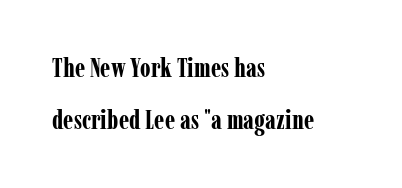
Q: Is the text bold? A: Yes.
Q: Is the text italic (slanted)? A: No, it is upright.
Q: Is the text underlined? A: No.
Q: How is the paragraph aligned? A: Left-aligned.
Q: Is the spacing between letters normal or unusually wide? A: Normal.
Q: Is the spacing between lines tight, normal or loose? A: Loose.
